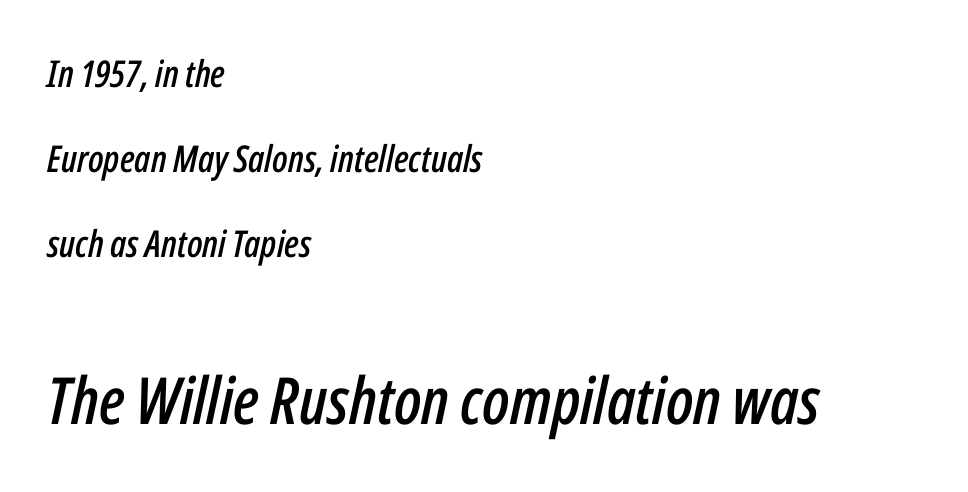
Q: Is the text italic (slanted)? A: Yes, it leans right by about 12 degrees.
Q: Is the text underlined? A: No.
Q: How is the paragraph aligned? A: Left-aligned.
Q: Is the spacing between letters normal or unusually wide? A: Normal.
Q: Is the spacing between lines tight, normal or loose? A: Loose.
Q: Which block of text is set in a larger size, the first (top) or the second (bottom)? A: The second (bottom) one.
Q: Width (condensed, normal, or wide)? A: Condensed.
Q: Stroke contrast? A: Low.
Q: x-height? A: Medium.
Q: Monospaced? A: No.
